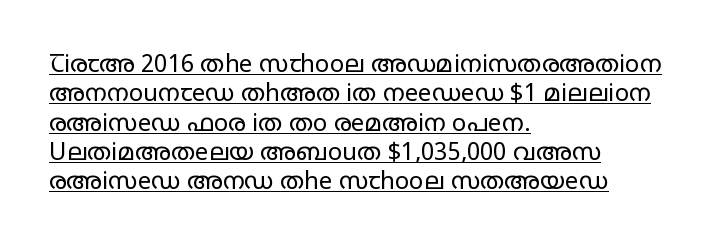
The image shows 24 px text type, upright; set left-aligned, line spacing 1.22x, normal letter spacing, underlined.
